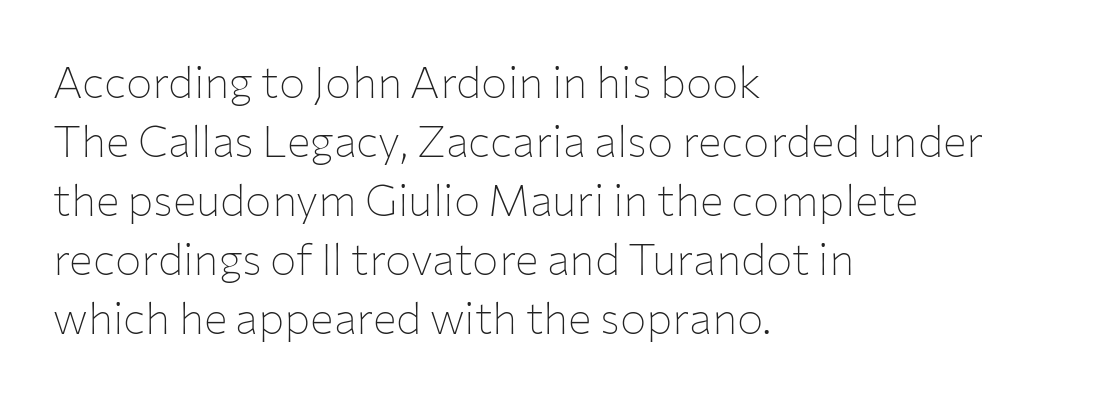
Between one letter and the next there's only the usual sliver of space. You can tell it's not italic because the verticals are truly vertical. The face used here is a sans, in the tradition of grotesques and geometrics. A student would call this left alignment; a typographer would say flush left, rag right.
